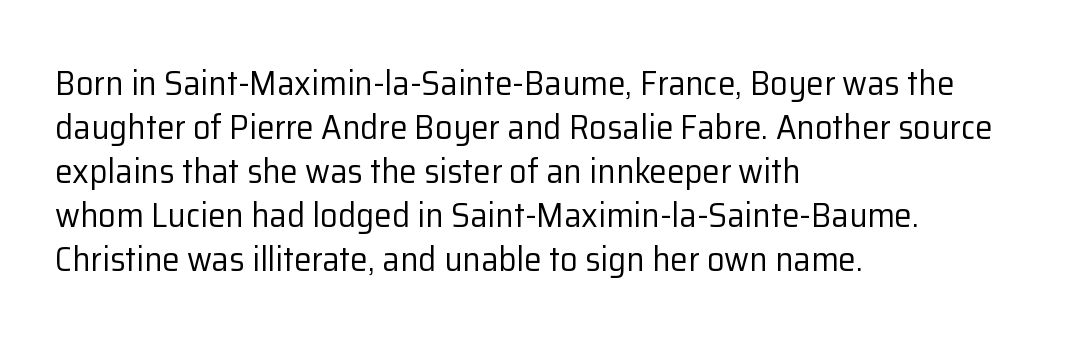
The image shows 35 px regular-weight sans-serif type, upright; set left-aligned, normal line spacing (1.26x), normal letter spacing, not underlined; low stroke contrast and a medium x-height.
